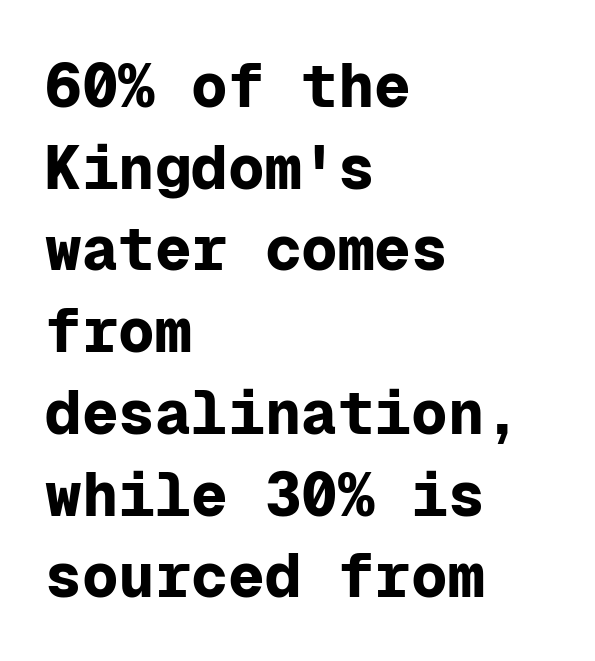
Q: Is the text bold? A: Yes.
Q: Is the text italic (slanted)? A: No, it is upright.
Q: Is the typeface a serif or a sans-serif typeface? A: Sans-serif.
Q: Is the text underlined? A: No.
Q: How is the paragraph aligned? A: Left-aligned.
Q: Is the spacing between letters normal or unusually wide? A: Normal.
Q: Is the spacing between lines tight, normal or loose? A: Normal.
Q: Width (condensed, normal, or wide)? A: Normal.
Q: Stroke contrast? A: Low.
Q: x-height? A: Medium.
Q: Monospaced? A: Yes.
